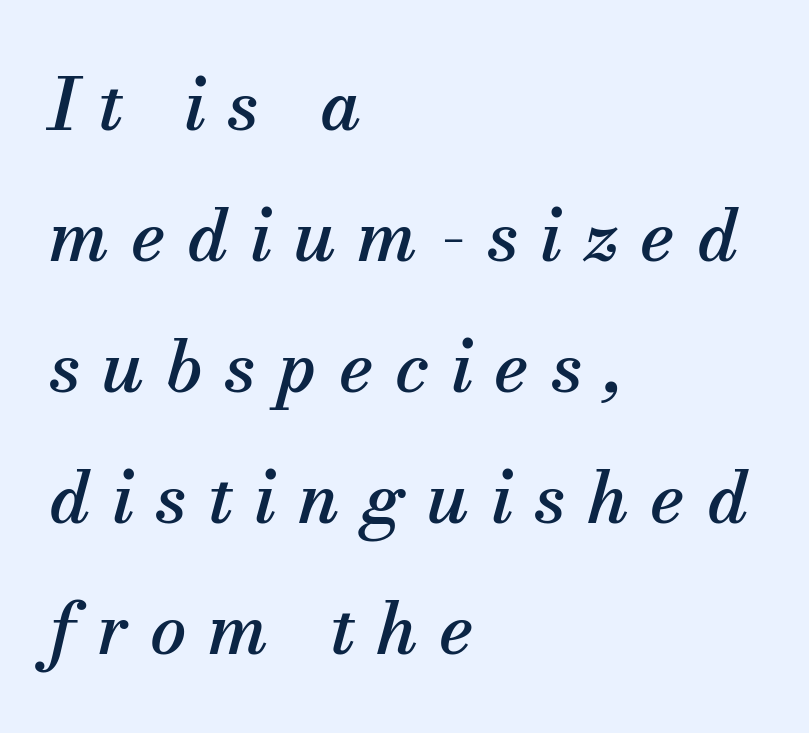
These lines are set flush left with a ragged right edge. This is oblique type, the kind used for emphasis or titles. What stands out about the letter spacing? Its width — letters are far apart. Check the space under the baseline: it is left empty. Is this a fixed-width face? No — the glyphs have proportional, varying widths.
